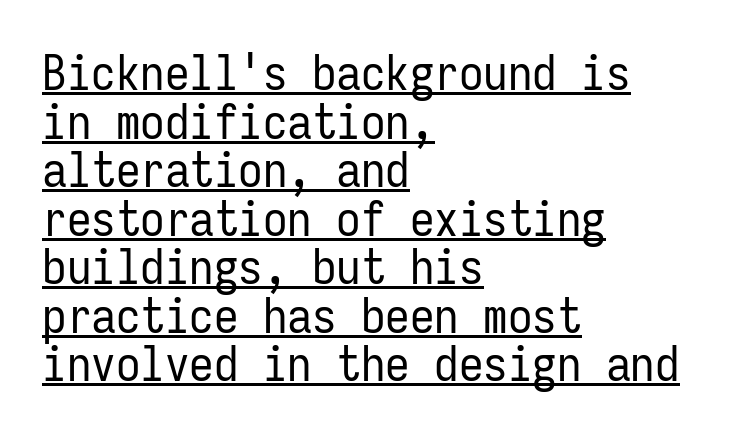
Has an underline been added? It has. These lines are composed in type without serifs. Honestly, the letter spacing is just normal — you wouldn't notice it. The font's upright variant was chosen for this text. The letters march in equal steps, a hallmark of fixed-pitch type. Weight: in the light-to-regular range.
